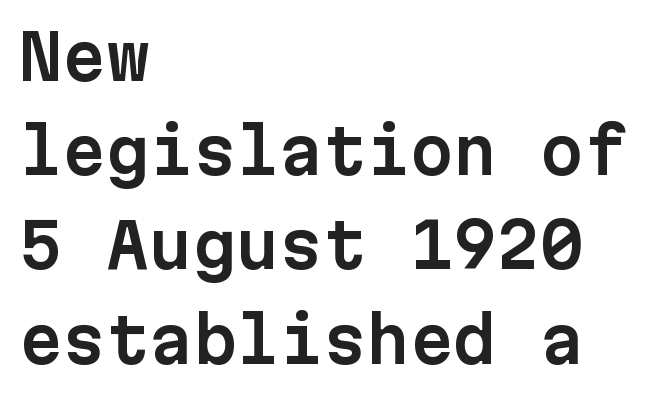
{"serif": "no", "italic": "no", "width": "normal", "stroke_contrast": "low", "x_height": "medium", "monospaced": "yes", "underline": "no", "align": "left", "line_spacing": "normal", "line_spacing_ratio": 1.52, "letter_spacing": "normal", "letter_spacing_em": 0.0, "glyph_px": 62}
